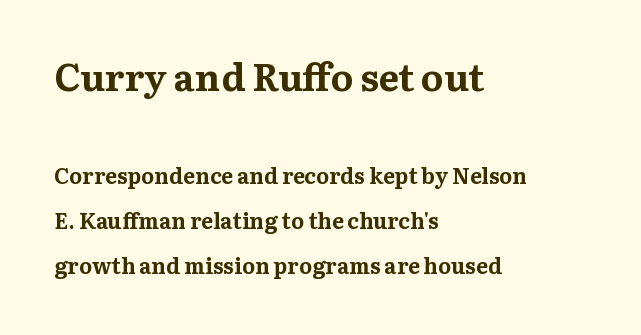
{"serif": "yes", "italic": "no", "bold": "yes", "weight": "bold", "width": "normal", "stroke_contrast": "medium", "x_height": "medium", "monospaced": "no", "underline": "no", "align": "left", "line_spacing": "loose", "line_spacing_ratio": 2.06, "letter_spacing": "normal", "letter_spacing_em": 0.0, "larger_block": "first", "size_ratio": 1.73, "glyph_px": 38}
